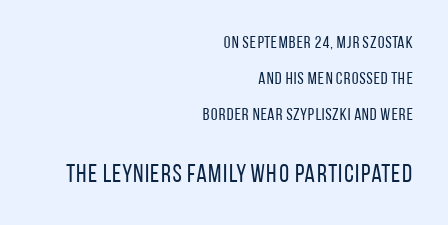
The image shows 25 px text type, upright; set right-aligned, loose line spacing (2.12x), normal letter spacing, not underlined; the second (bottom) block is 1.47x larger.
